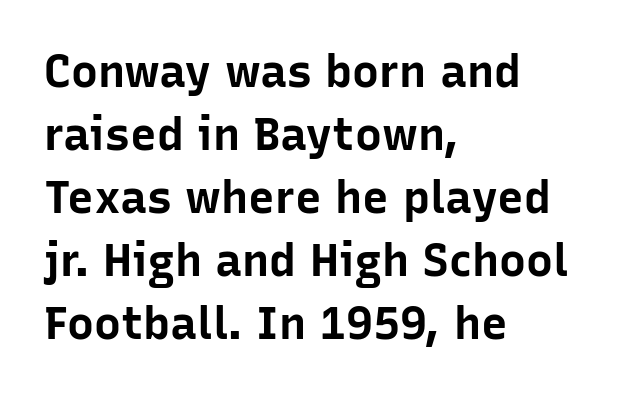
The space between consecutive lines is moderate. Its strokes are broad and dark, the hallmark of bold type. No word sits above an underline. Glyph-to-glyph distance matches everyday printed text. Alignment: flush left. Rendered with straight, roman letterforms.
